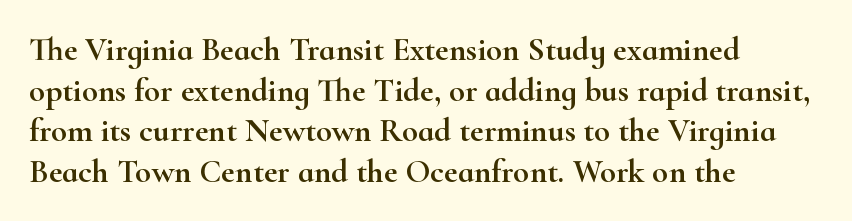
This sample has the flowing, uneven cadence of proportional lettering. Italic? Not at all — the glyphs are vertical. The setting favours the left margin, as ordinary paragraphs usually do. Words appear dense and cohesive because spacing is normal. Any mark beneath the type? The region is blank.
